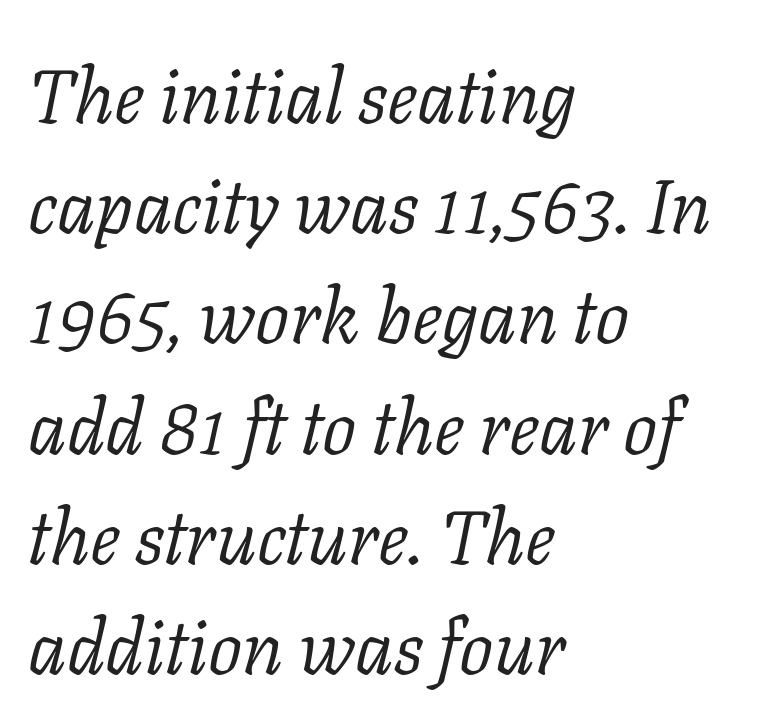
{"serif": "yes", "italic": "yes", "lean": "right", "slant_degrees": 11, "bold": "no", "weight": "light", "width": "normal", "stroke_contrast": "low", "x_height": "medium", "monospaced": "no", "underline": "no", "align": "left", "line_spacing": "normal", "line_spacing_ratio": 1.45, "letter_spacing": "normal", "letter_spacing_em": 0.0, "glyph_px": 76}
